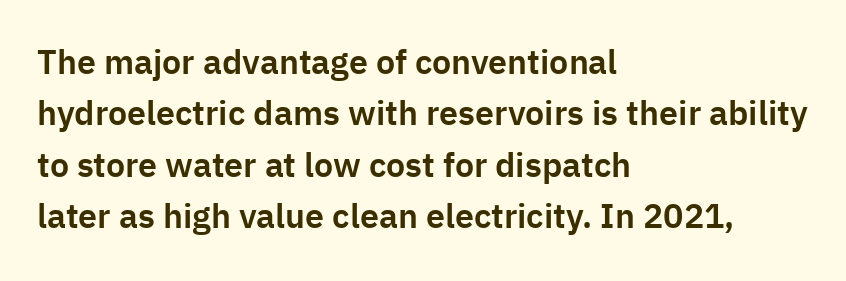
Q: Is the text italic (slanted)? A: No, it is upright.
Q: Is the typeface a serif or a sans-serif typeface? A: Sans-serif.
Q: Is the text underlined? A: No.
Q: How is the paragraph aligned? A: Left-aligned.
Q: Is the spacing between letters normal or unusually wide? A: Normal.
Q: Is the spacing between lines tight, normal or loose? A: Normal.
Q: Width (condensed, normal, or wide)? A: Normal.
Q: Stroke contrast? A: Low.
Q: x-height? A: Medium.
Q: Monospaced? A: No.
